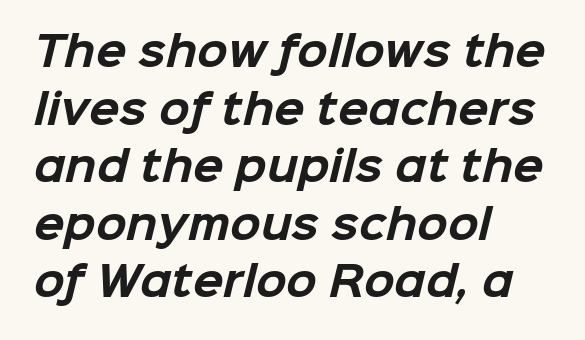
Q: Is the text bold? A: Yes.
Q: Is the typeface a serif or a sans-serif typeface? A: Sans-serif.
Q: Is the text underlined? A: No.
Q: How is the paragraph aligned? A: Left-aligned.
Q: Is the spacing between letters normal or unusually wide? A: Normal.
Q: Is the spacing between lines tight, normal or loose? A: Normal.
Q: Width (condensed, normal, or wide)? A: Normal.
Q: Stroke contrast? A: Low.
Q: x-height? A: Medium.
Q: Monospaced? A: No.
